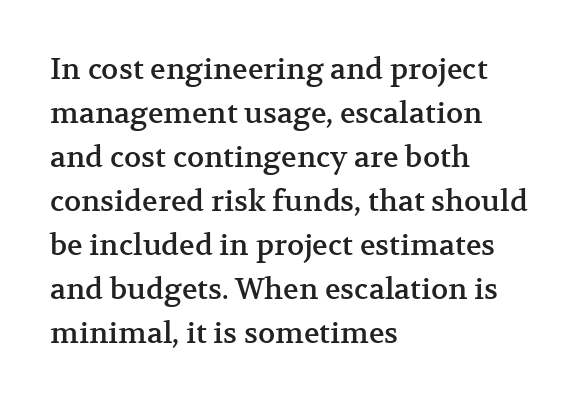
The image shows 29 px serif type, upright; set left-aligned, normal line spacing (1.52x), normal letter spacing, not underlined; medium stroke contrast and a medium x-height.
